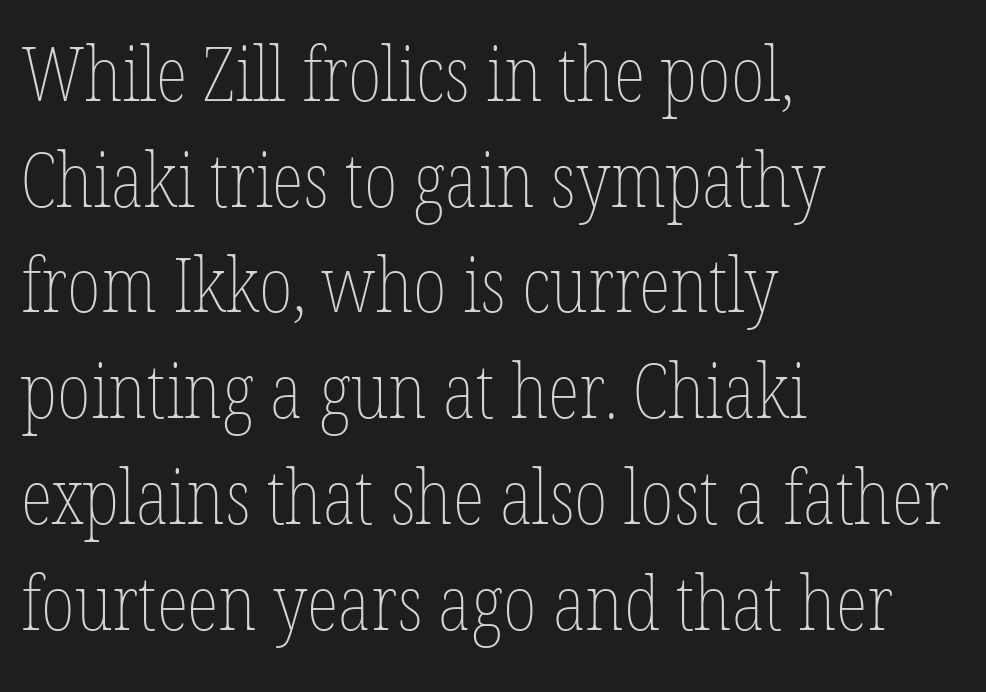
{"italic": "no", "bold": "no", "weight": "thin", "width": "condensed", "stroke_contrast": "low", "x_height": "medium", "monospaced": "no", "underline": "no", "align": "left", "line_spacing": "normal", "line_spacing_ratio": 1.41, "letter_spacing": "normal", "letter_spacing_em": 0.0, "glyph_px": 75}
